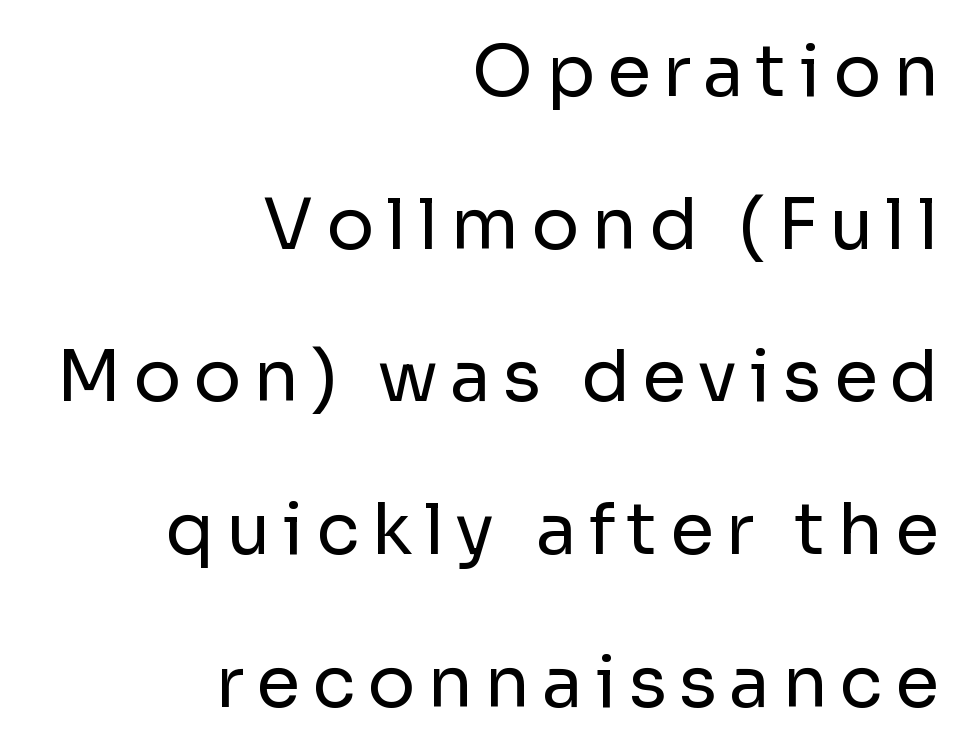
Q: Is the text bold? A: No.
Q: Is the text italic (slanted)? A: No, it is upright.
Q: Is the typeface a serif or a sans-serif typeface? A: Sans-serif.
Q: Is the text underlined? A: No.
Q: How is the paragraph aligned? A: Right-aligned.
Q: Is the spacing between lines tight, normal or loose? A: Loose.
Q: Width (condensed, normal, or wide)? A: Normal.
Q: Stroke contrast? A: Low.
Q: x-height? A: Medium.
Q: Monospaced? A: No.
